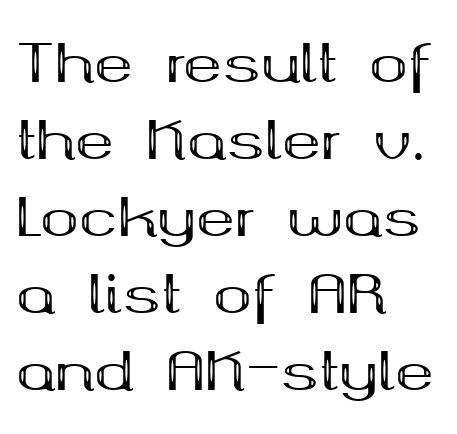
Check where the strokes stop: tiny serifs finish them off. Rows of type keep a routine distance in the vertical direction. Italic: no, the glyphs are upright roman. These lines carry a lot of weight — the face is fully bold. Look at the tracking — it's just the regular setting, nothing added. Think of a printed novel: that variable character pitch is what you see here.
